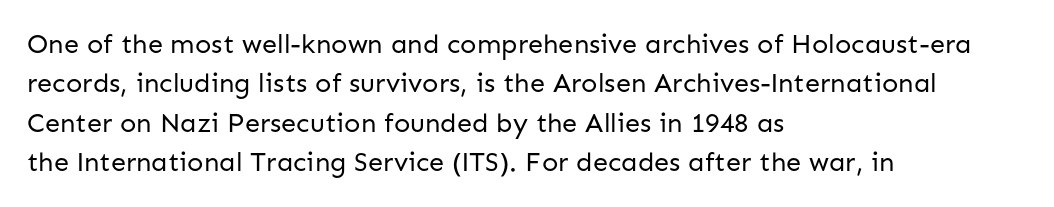
The image shows 27 px text type, upright; set left-aligned, normal line spacing (1.46x), normal letter spacing, not underlined.
